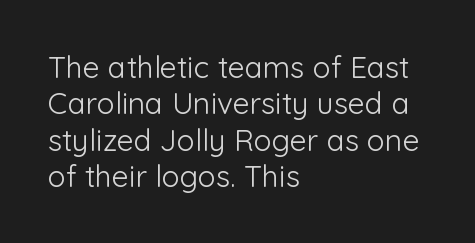
The image shows 30 px light sans-serif type, upright; set left-aligned, line spacing 1.21x, normal letter spacing, not underlined; low stroke contrast and a medium x-height.
